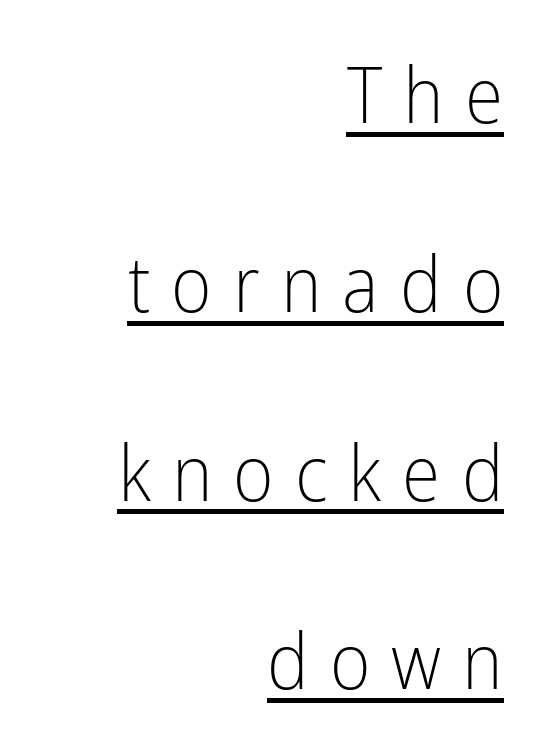
The image shows 78 px light, condensed sans-serif type, upright; set right-aligned, loose line spacing (2.42x), unusually wide letter spacing (+0.27 em), underlined; low stroke contrast and a medium x-height.
